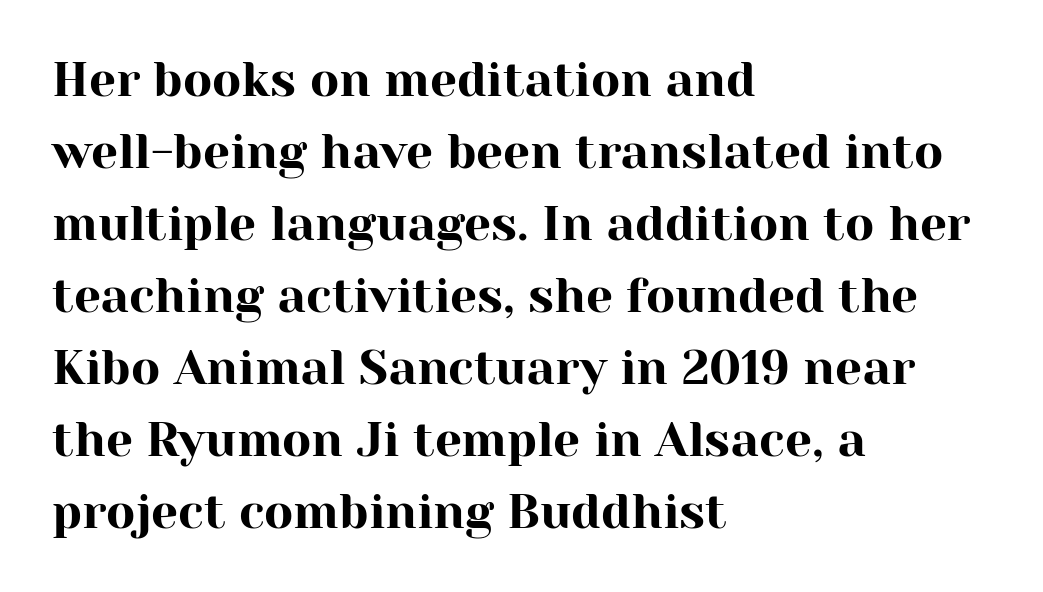
Clear beneath every line of the passage. These lines are rendered in a variable-pitch font. Rows of type keep a routine distance in the vertical direction. How are the letters spaced? Ordinarily, with no added tracking. The passage shown is typeset with a serif family. This is the regular roman posture of the typeface.
